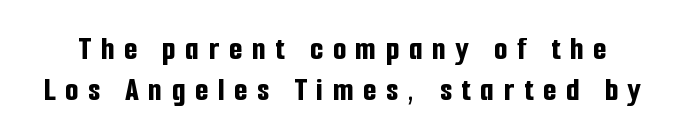
The image shows 34 px bold, condensed sans-serif type, upright; set line spacing 1.21x, unusually wide letter spacing (+0.29 em), not underlined; low stroke contrast and a medium x-height.
